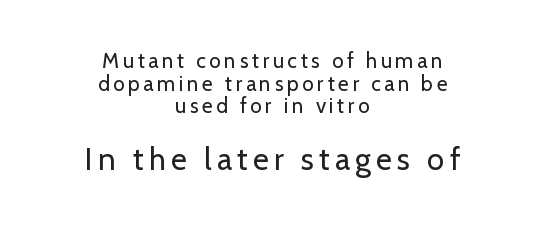
{"serif": "no", "italic": "no", "bold": "no", "weight": "regular", "width": "normal", "stroke_contrast": "low", "x_height": "medium", "monospaced": "no", "underline": "no", "align": "center", "line_spacing": "tight", "line_spacing_ratio": 1.08, "larger_block": "second", "size_ratio": 1.48, "glyph_px": 31}
